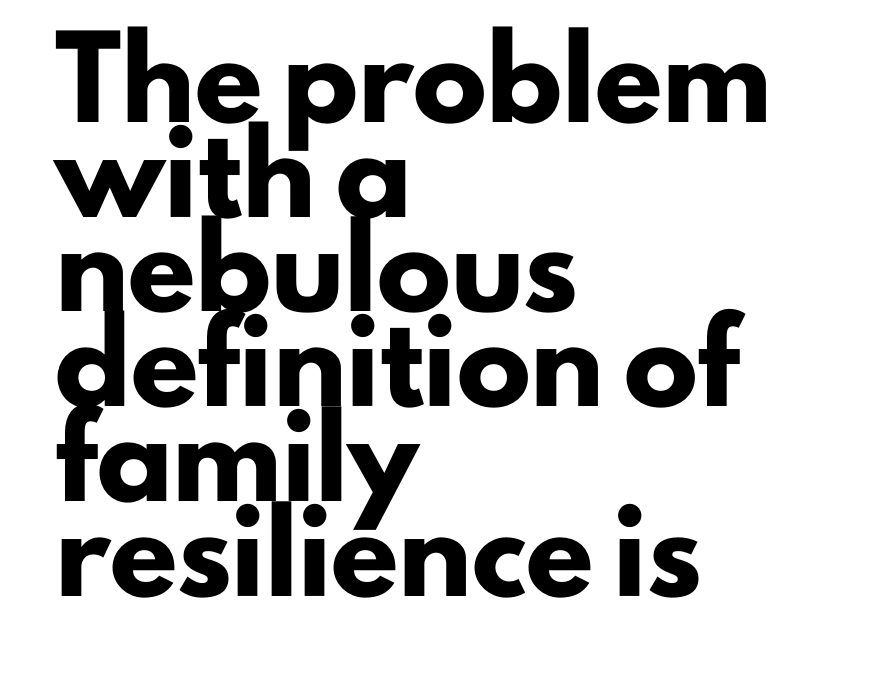
The image shows 74 px heavy sans-serif type, upright; set left-aligned, normal line spacing (1.28x), normal letter spacing, not underlined; low stroke contrast and a small x-height.
